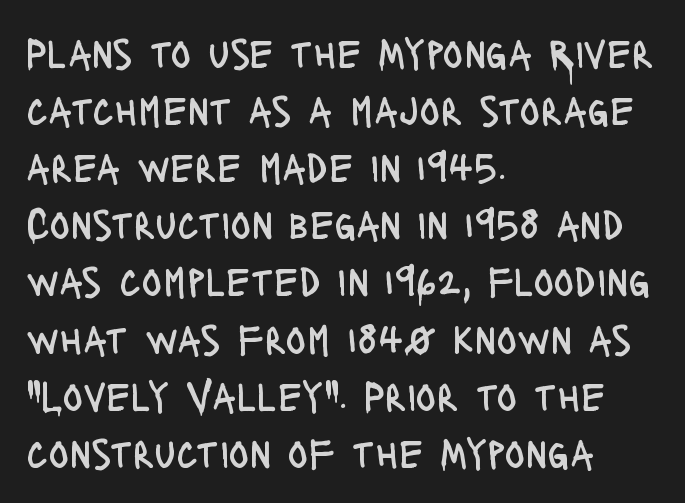
{"serif": "no", "italic": "no", "bold": "no", "weight": "regular", "width": "condensed", "stroke_contrast": "low", "x_height": "large", "monospaced": "no", "underline": "no", "align": "left", "line_spacing": "normal", "line_spacing_ratio": 1.36, "letter_spacing": "normal", "letter_spacing_em": 0.0, "glyph_px": 42}
